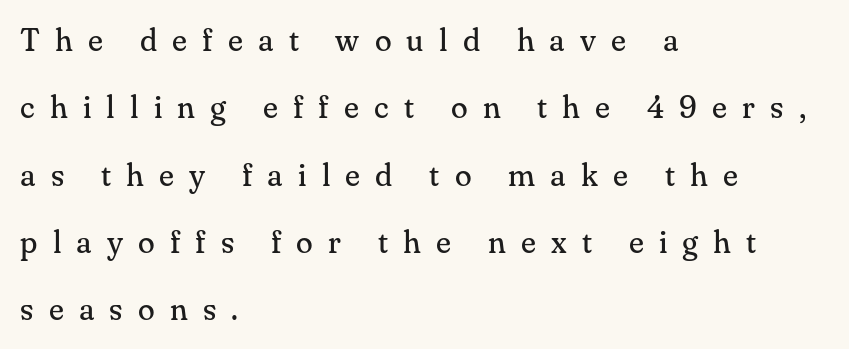
The image shows 31 px regular-weight serif type, upright; set left-aligned, loose line spacing (2.17x), unusually wide letter spacing (+0.49 em), not underlined; medium stroke contrast and a small x-height.
